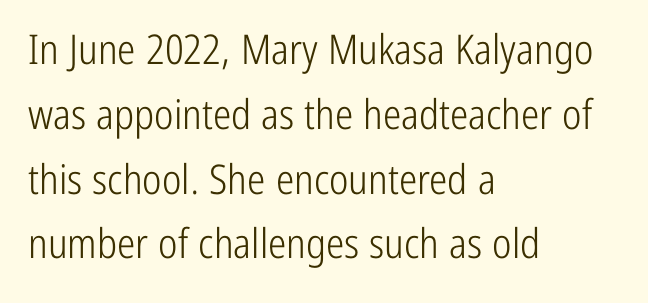
The image shows 41 px light, condensed sans-serif type, upright; set left-aligned, normal line spacing (1.58x), normal letter spacing, not underlined; low stroke contrast and a medium x-height.
